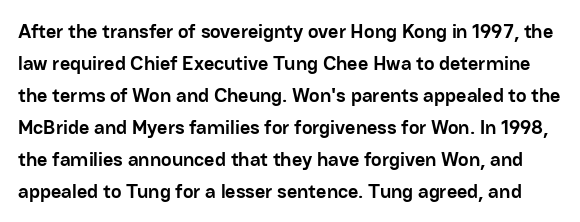
Q: Is the text bold? A: Yes.
Q: Is the text italic (slanted)? A: No, it is upright.
Q: Is the text underlined? A: No.
Q: Is the spacing between letters normal or unusually wide? A: Normal.
Q: Is the spacing between lines tight, normal or loose? A: Normal.
